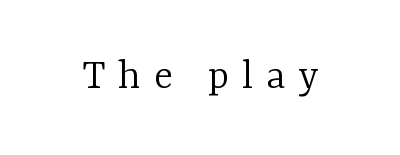
Q: Is the text bold? A: No.
Q: Is the text italic (slanted)? A: No, it is upright.
Q: Is the typeface a serif or a sans-serif typeface? A: Serif.
Q: Is the text underlined? A: No.
Q: Is the spacing between letters normal or unusually wide? A: Unusually wide.
Q: Width (condensed, normal, or wide)? A: Normal.
Q: Stroke contrast? A: Low.
Q: x-height? A: Medium.
Q: Monospaced? A: No.
